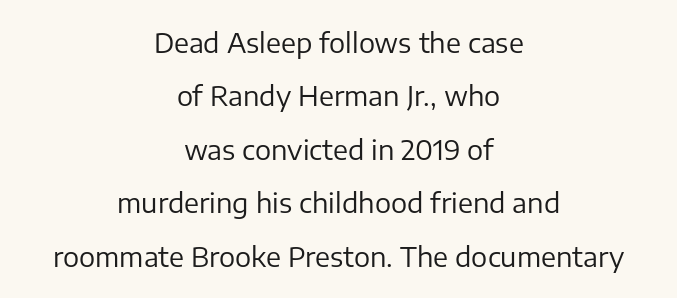
The image shows 27 px text type, upright; set centered, loose line spacing (1.98x), normal letter spacing, not underlined.
